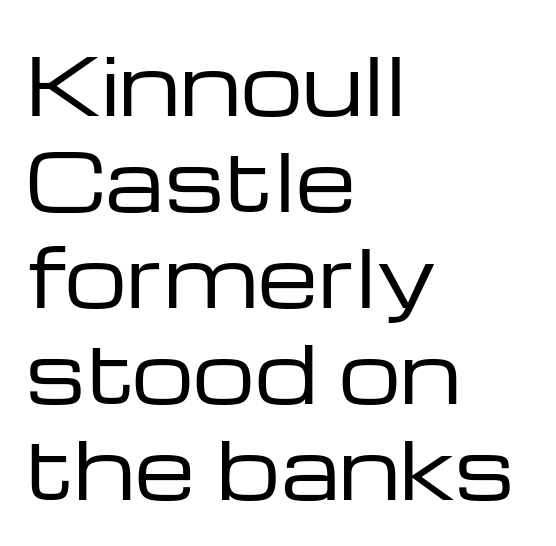
The image shows 78 px regular-weight, wide sans-serif type, upright; set left-aligned, line spacing 1.23x, normal letter spacing, not underlined; low stroke contrast and a medium x-height.
